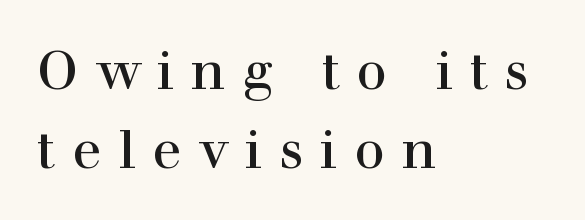
{"serif": "yes", "italic": "no", "width": "normal", "x_height": "medium", "monospaced": "no", "underline": "no", "align": "left", "line_spacing": "normal", "line_spacing_ratio": 1.46, "letter_spacing": "wide", "letter_spacing_em": 0.31, "glyph_px": 54}
